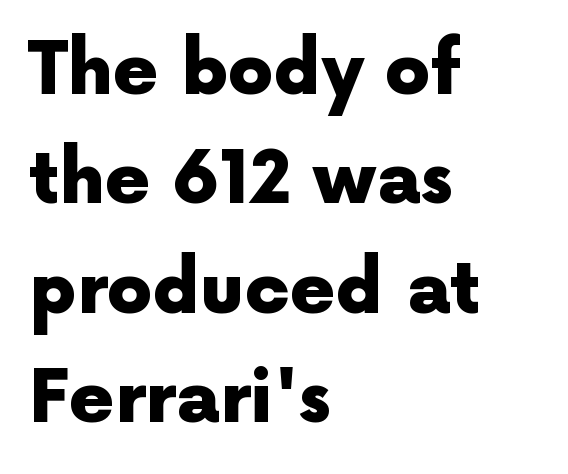
{"serif": "no", "italic": "no", "bold": "yes", "weight": "heavy", "width": "normal", "x_height": "medium", "monospaced": "no", "underline": "no", "align": "left", "line_spacing": "normal", "line_spacing_ratio": 1.52, "letter_spacing": "normal", "letter_spacing_em": 0.0, "glyph_px": 72}
